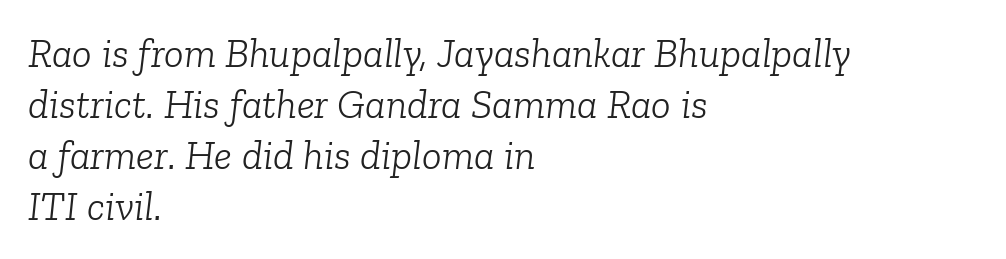
The image shows 41 px light serif type, italic (leaning right); set left-aligned, line spacing 1.24x, normal letter spacing, not underlined; low stroke contrast and a medium x-height.
